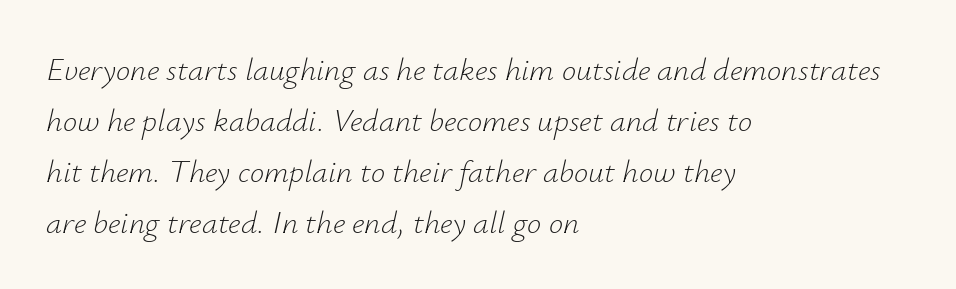
The image shows 32 px light type, italic (leaning right); set left-aligned, normal line spacing (1.59x), normal letter spacing, not underlined; low stroke contrast and a small x-height.
